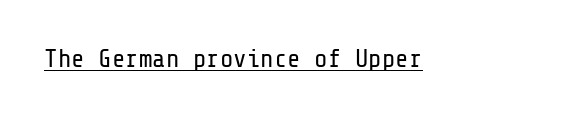
{"italic": "no", "bold": "no", "underline": "yes", "letter_spacing": "normal", "letter_spacing_em": 0.0, "glyph_px": 25}
